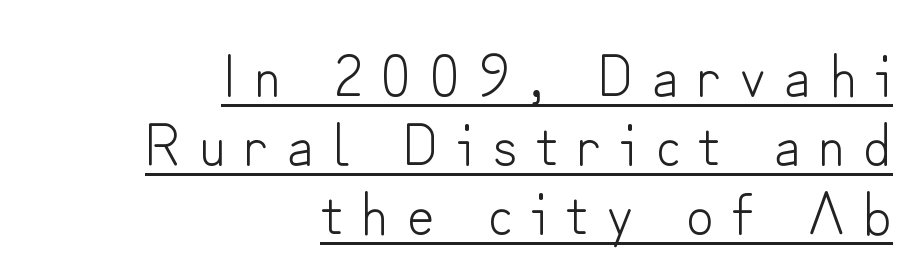
Vertical strokes here are truly vertical. The rag falls on the left side of this text block. The type family on display is of the sans-serif kind. Summary of weight: not heavy and not bold. Check the space under the baseline: a stroke is drawn there. The tracking jumps out immediately: characters are airy and widely separated.
